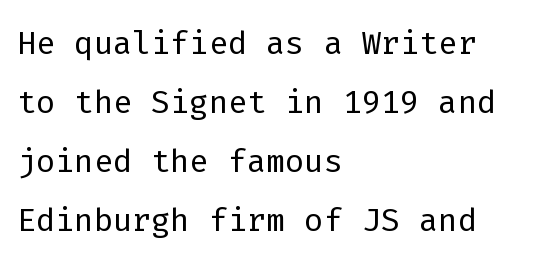
Q: Is the text bold? A: No.
Q: Is the text italic (slanted)? A: No, it is upright.
Q: Is the typeface a serif or a sans-serif typeface? A: Sans-serif.
Q: Is the text underlined? A: No.
Q: How is the paragraph aligned? A: Left-aligned.
Q: Is the spacing between letters normal or unusually wide? A: Normal.
Q: Is the spacing between lines tight, normal or loose? A: Normal.
Q: Width (condensed, normal, or wide)? A: Normal.
Q: Stroke contrast? A: Low.
Q: x-height? A: Medium.
Q: Monospaced? A: Yes.
